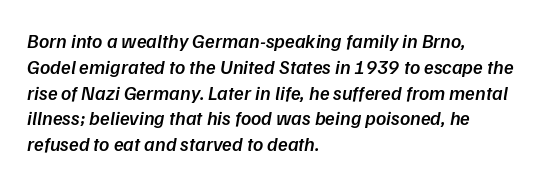
{"bold": "semi", "underline": "no", "align": "left", "line_spacing": "normal", "line_spacing_ratio": 1.29, "letter_spacing": "normal", "letter_spacing_em": 0.0, "glyph_px": 20}
